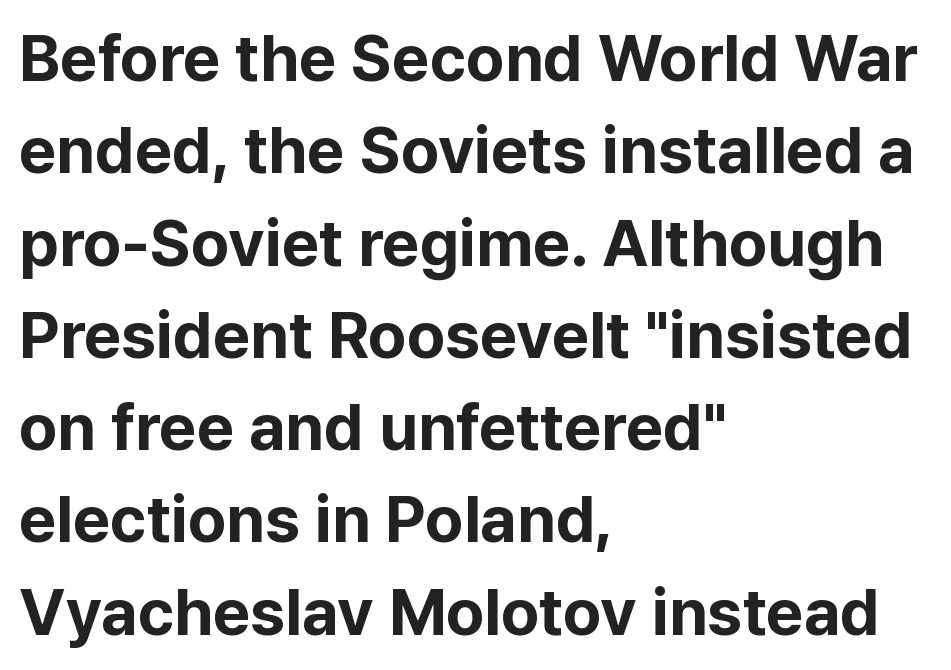
The image shows 65 px bold sans-serif type, upright; set left-aligned, normal line spacing (1.42x), normal letter spacing, not underlined; low stroke contrast and a medium x-height.
